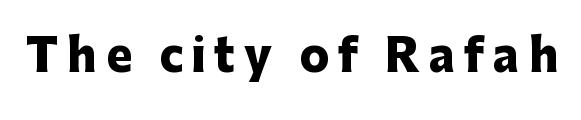
You can tell it's not italic because the verticals are truly vertical. The text was rendered using a sans face with plain stroke endings. Spacing between characters has been opened up far beyond the box default. Here the designer chose a conventional face with non-uniform glyph widths. Bare-footed words on every line.
